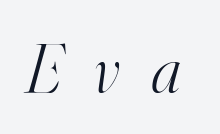
Descenders hang freely into open space. Summary of weight: not heavy and not bold. This sample has the flowing, uneven cadence of proportional lettering. Font category for this specimen: serif.
